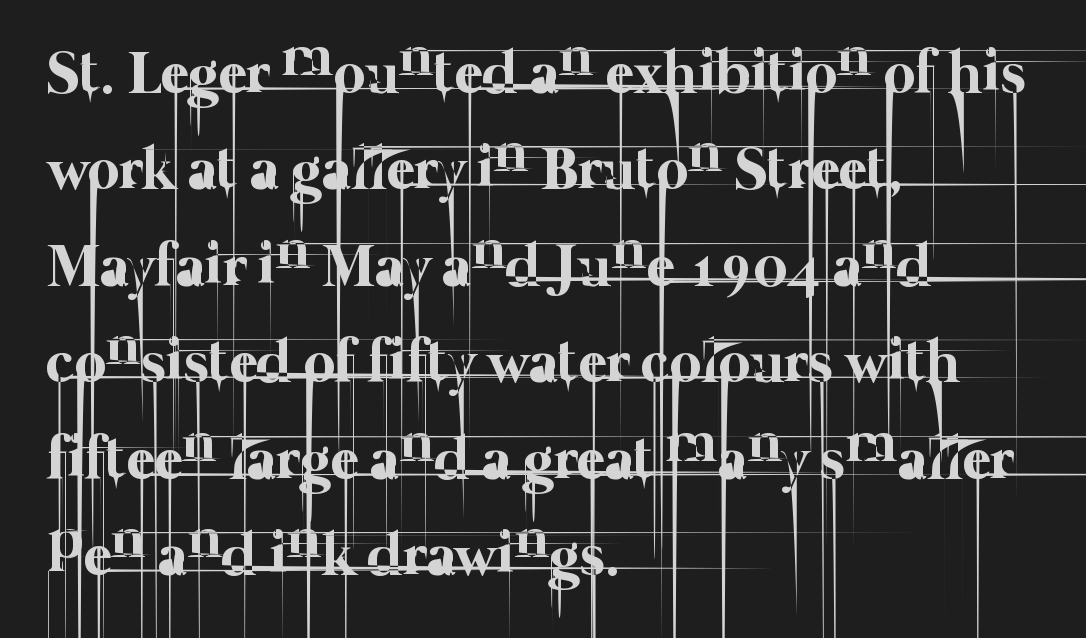
{"bold": "no", "weight": "thin", "width": "normal", "stroke_contrast": "low", "x_height": "medium", "monospaced": "no", "underline": "no", "align": "left", "line_spacing": "normal", "line_spacing_ratio": 1.58, "letter_spacing": "normal", "letter_spacing_em": 0.0, "glyph_px": 61}
